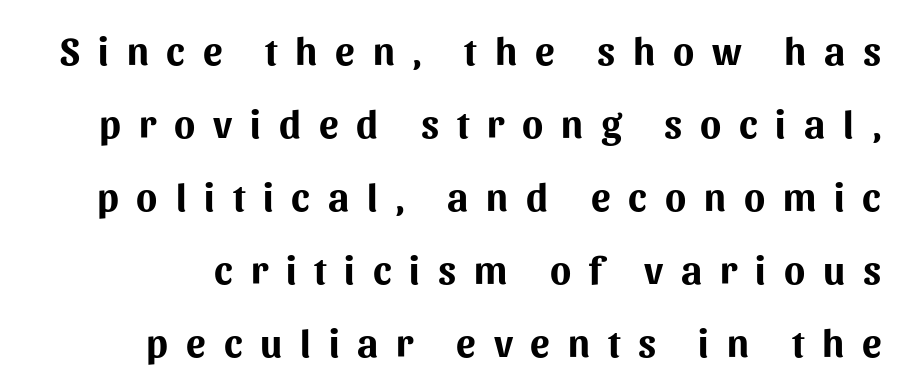
{"serif": "no", "italic": "no", "bold": "yes", "weight": "bold", "width": "normal", "stroke_contrast": "medium", "x_height": "medium", "monospaced": "no", "underline": "no", "line_spacing_ratio": 1.87, "letter_spacing": "wide", "letter_spacing_em": 0.46, "glyph_px": 39}
